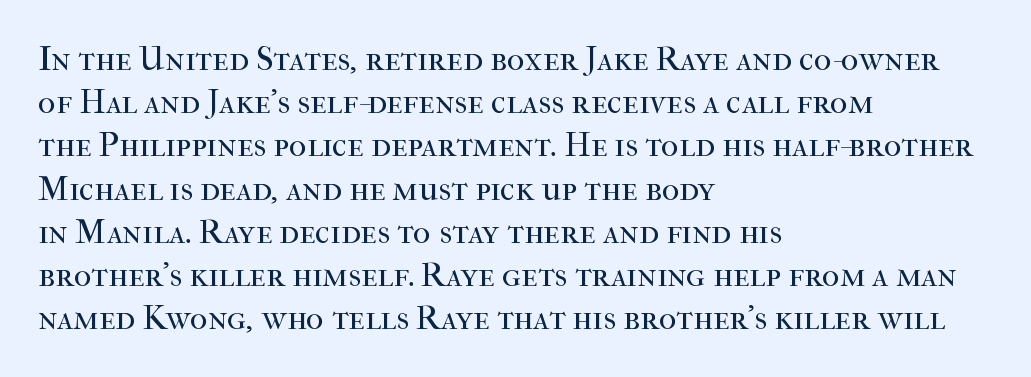
Serifs: yes, visible at the terminals of the letterforms. Does extra space separate the letters? No, they use regular spacing. The baseline area is clear. The rendering uses a moderate line-height, typical for paragraphs.
